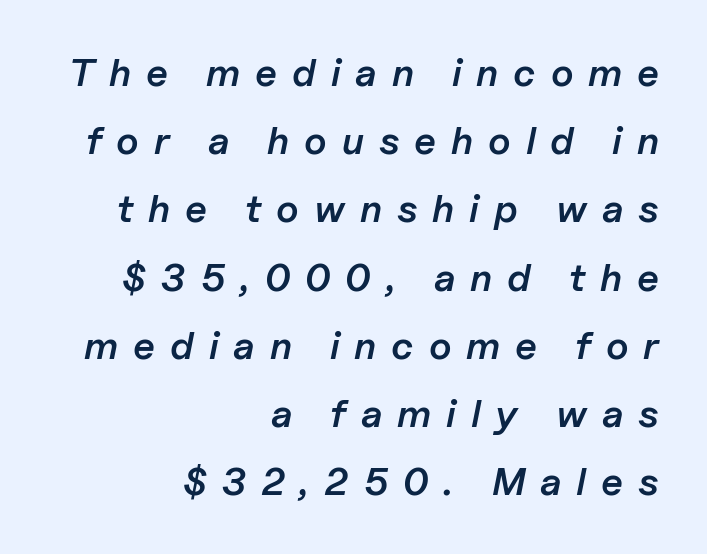
Any mark beneath the type? The region is blank. An italicized treatment has been applied to the whole sample. Each letter keeps its own natural width here, so spacing adapts to shape. Spacing between characters has been opened up far beyond the box default.
